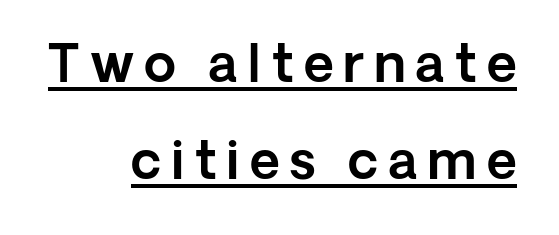
{"serif": "no", "italic": "no", "width": "normal", "x_height": "medium", "monospaced": "no", "underline": "yes", "align": "right", "line_spacing_ratio": 1.86, "glyph_px": 52}
